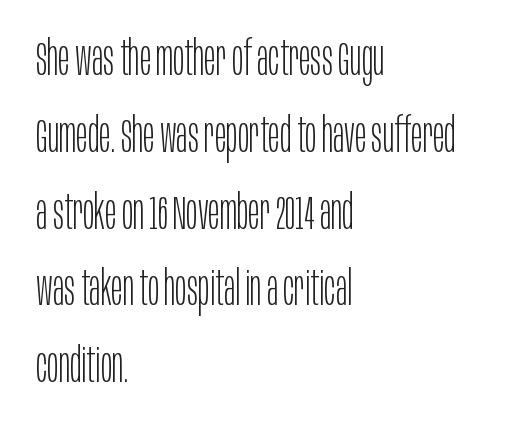
Q: Is the text bold? A: No.
Q: Is the text italic (slanted)? A: No, it is upright.
Q: Is the typeface a serif or a sans-serif typeface? A: Sans-serif.
Q: Is the text underlined? A: No.
Q: How is the paragraph aligned? A: Left-aligned.
Q: Is the spacing between letters normal or unusually wide? A: Normal.
Q: Is the spacing between lines tight, normal or loose? A: Normal.
Q: Width (condensed, normal, or wide)? A: Condensed.
Q: Stroke contrast? A: Low.
Q: x-height? A: Large.
Q: Monospaced? A: No.
